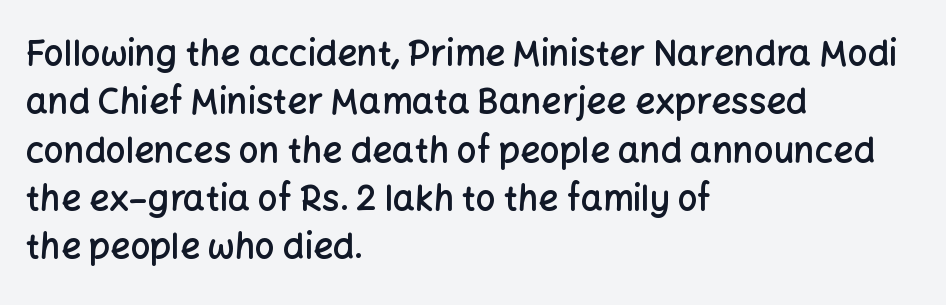
The image shows 35 px semibold sans-serif type, upright; set left-aligned, normal line spacing (1.38x), normal letter spacing, not underlined; low stroke contrast and a medium x-height.
